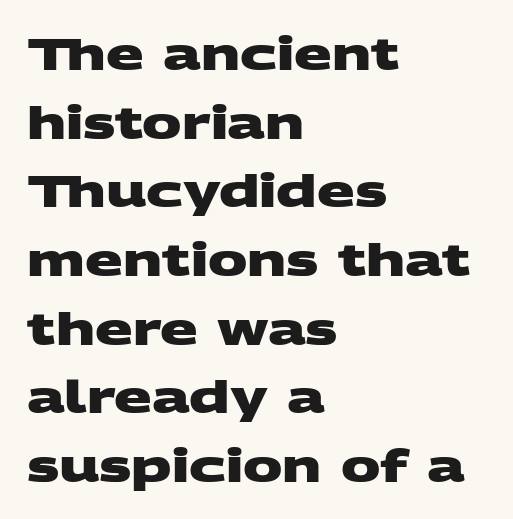
Caption: bold face, heavy strokes. Look at the bottom of the vertical strokes: they stop flat, with no serifs. This rendering uses left alignment, leaving the right contour irregular. The letters advance in unequal steps, a hallmark of proportional type.
